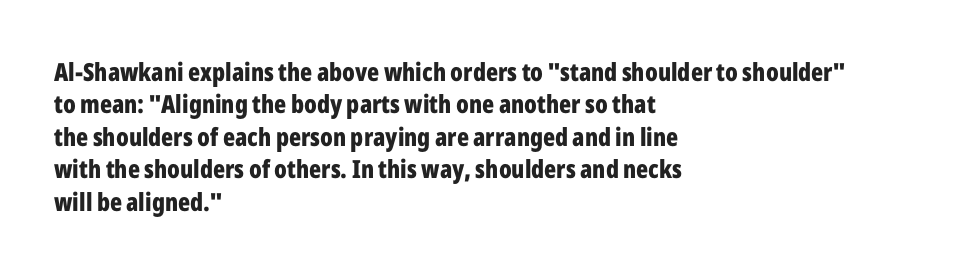
A typesetter would mark this as roman, not italic. The strokes are fattened all the way to bold. Beneath every word, the page is bare. The letters sit at their default tracking, neither squeezed nor spread. Notice how the passage keeps a crisp vertical edge on the left only. The lines sit at an ordinary, default distance from one another.
